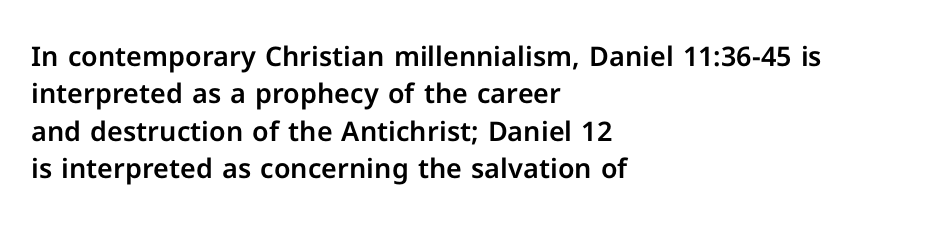
Q: Is the text italic (slanted)? A: No, it is upright.
Q: Is the text underlined? A: No.
Q: How is the paragraph aligned? A: Left-aligned.
Q: Is the spacing between letters normal or unusually wide? A: Normal.
Q: Is the spacing between lines tight, normal or loose? A: Normal.
